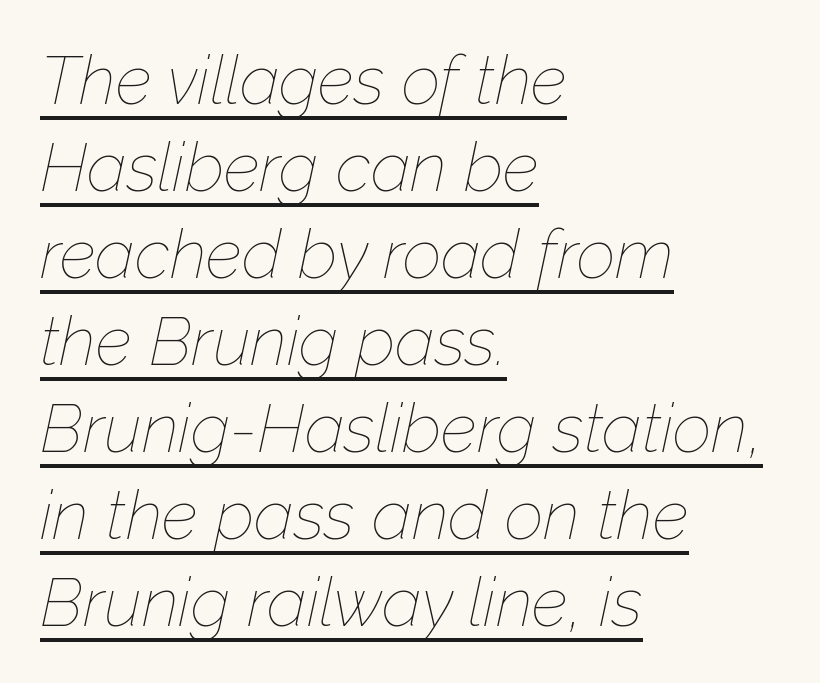
{"italic": "yes", "lean": "right", "slant_degrees": 12, "bold": "no", "weight": "thin", "width": "normal", "stroke_contrast": "low", "x_height": "medium", "monospaced": "no", "underline": "yes", "align": "left", "line_spacing": "normal", "line_spacing_ratio": 1.28, "letter_spacing": "normal", "letter_spacing_em": 0.0, "glyph_px": 68}
